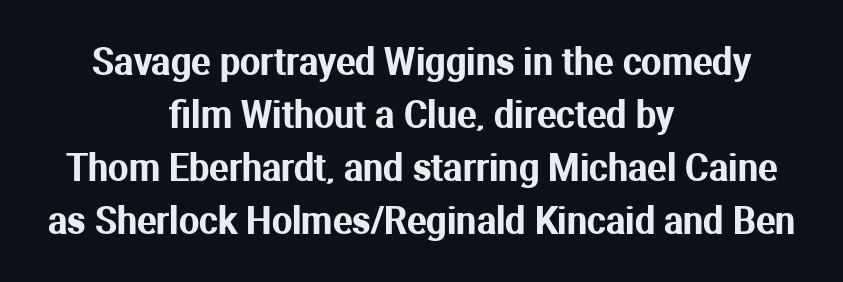
{"serif": "no", "italic": "no", "width": "normal", "stroke_contrast": "medium", "x_height": "medium", "monospaced": "no", "underline": "no", "align": "center", "line_spacing": "normal", "line_spacing_ratio": 1.47, "letter_spacing": "normal", "letter_spacing_em": 0.0, "glyph_px": 36}
